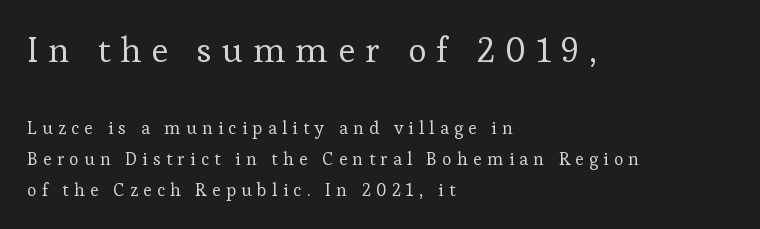
{"serif": "yes", "italic": "no", "bold": "no", "weight": "regular", "width": "normal", "stroke_contrast": "low", "x_height": "medium", "monospaced": "no", "underline": "no", "align": "left", "line_spacing_ratio": 1.73, "letter_spacing": "wide", "letter_spacing_em": 0.29, "larger_block": "first", "size_ratio": 1.94, "glyph_px": 35}
